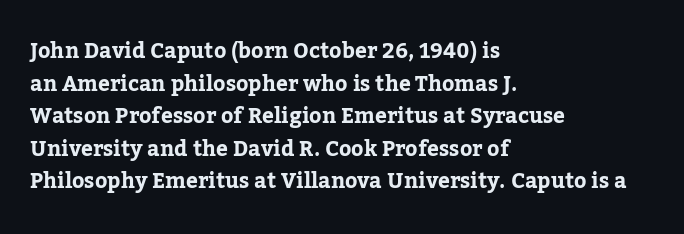
{"italic": "no", "underline": "no", "align": "left", "line_spacing": "normal", "line_spacing_ratio": 1.55, "letter_spacing": "normal", "letter_spacing_em": 0.0, "glyph_px": 21}
